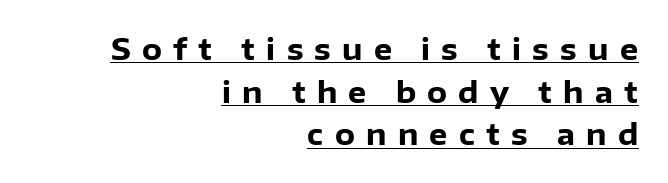
Q: Is the text bold? A: Yes.
Q: Is the text italic (slanted)? A: No, it is upright.
Q: Is the typeface a serif or a sans-serif typeface? A: Sans-serif.
Q: Is the text underlined? A: Yes.
Q: How is the paragraph aligned? A: Right-aligned.
Q: Is the spacing between letters normal or unusually wide? A: Unusually wide.
Q: Is the spacing between lines tight, normal or loose? A: Normal.
Q: Width (condensed, normal, or wide)? A: Normal.
Q: Stroke contrast? A: Low.
Q: x-height? A: Medium.
Q: Monospaced? A: No.
